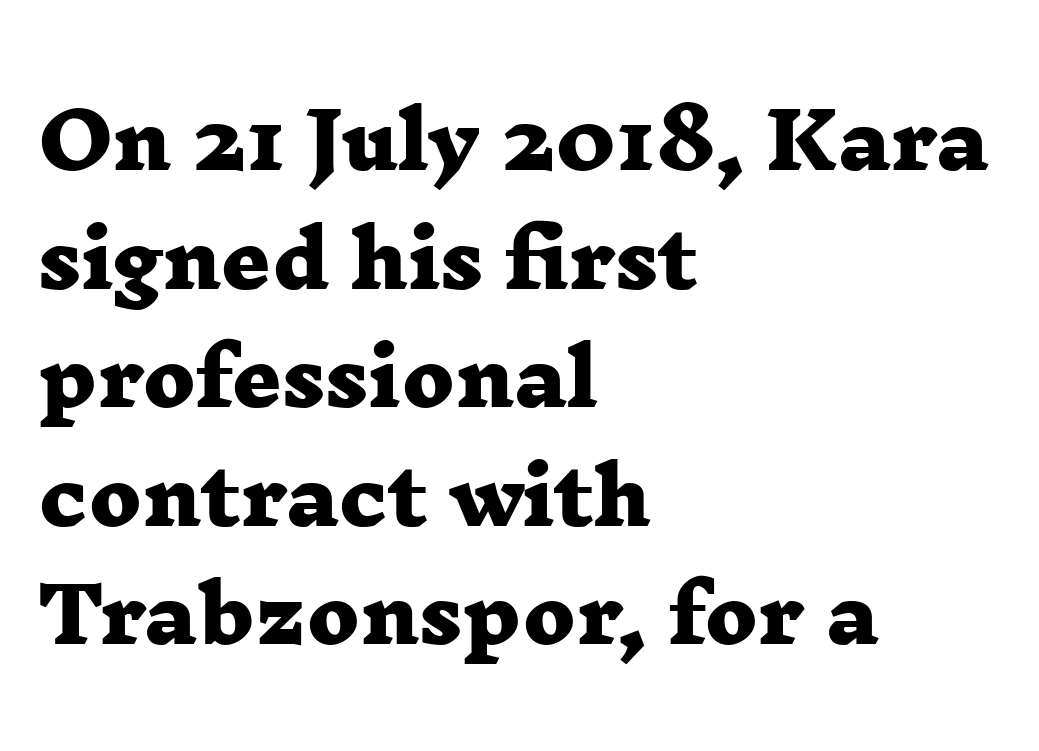
{"serif": "yes", "bold": "yes", "weight": "heavy", "width": "wide", "stroke_contrast": "low", "x_height": "medium", "monospaced": "no", "underline": "no", "align": "left", "line_spacing": "normal", "line_spacing_ratio": 1.54, "letter_spacing": "normal", "letter_spacing_em": 0.0, "glyph_px": 77}
